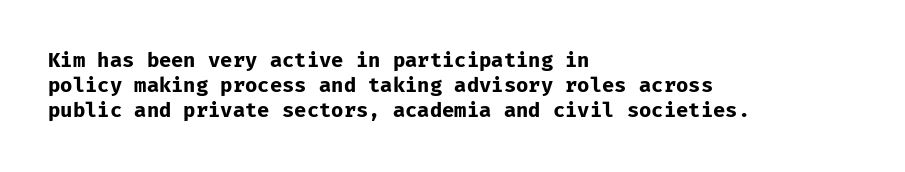
Q: Is the text bold? A: Yes.
Q: Is the text italic (slanted)? A: No, it is upright.
Q: Is the text underlined? A: No.
Q: How is the paragraph aligned? A: Left-aligned.
Q: Is the spacing between letters normal or unusually wide? A: Normal.
Q: Is the spacing between lines tight, normal or loose? A: Normal.
